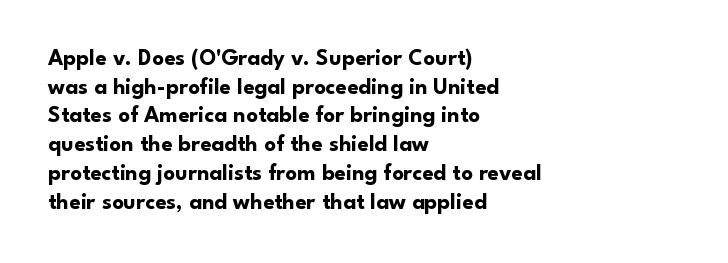
In CSS terms this would be text-align: left. On the weight axis this lands at bold, roughly 700. No word sits above an underline. Regarding leading, the lines here are spaced in the standard way. Quick note: not italic, upright. Glyph-to-glyph distance matches everyday printed text.
